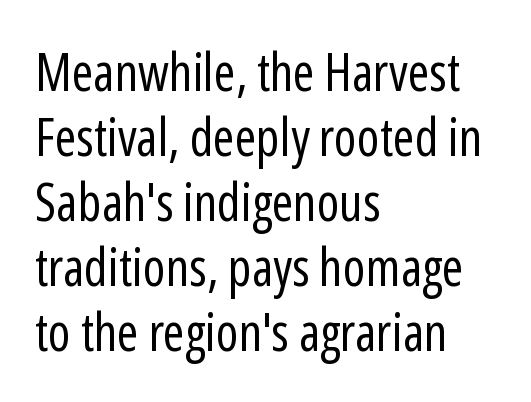
Q: Is the text bold? A: No.
Q: Is the text italic (slanted)? A: No, it is upright.
Q: Is the typeface a serif or a sans-serif typeface? A: Sans-serif.
Q: Is the text underlined? A: No.
Q: How is the paragraph aligned? A: Left-aligned.
Q: Is the spacing between letters normal or unusually wide? A: Normal.
Q: Is the spacing between lines tight, normal or loose? A: Normal.
Q: Width (condensed, normal, or wide)? A: Condensed.
Q: Stroke contrast? A: Low.
Q: x-height? A: Medium.
Q: Monospaced? A: No.
